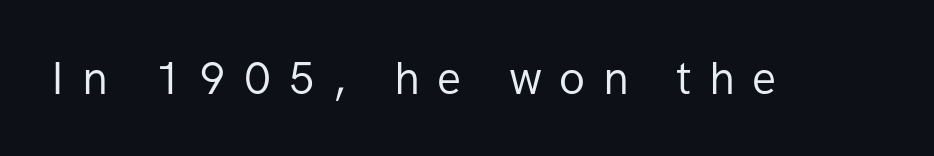
A bare baseline throughout the passage. You could only call the tracking loose — the letters float apart. Font category for this specimen: sans-serif. The face used here is proportionally spaced, like ordinary book or web type. Stems and bowls with no extra thickness — not bold. If you drew a line through each stem, it would be perfectly vertical.
